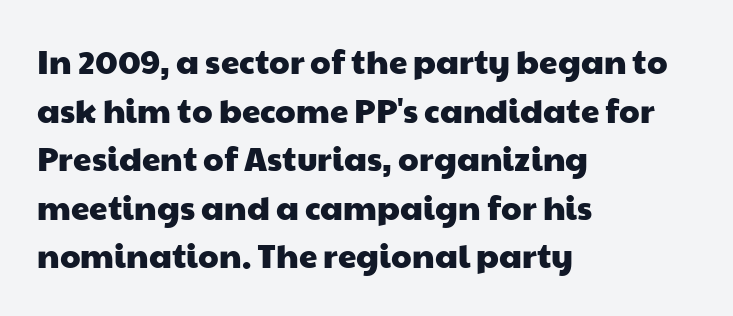
The image shows 33 px wide sans-serif type; set left-aligned, normal line spacing (1.47x), normal letter spacing, not underlined; low stroke contrast and a medium x-height.
